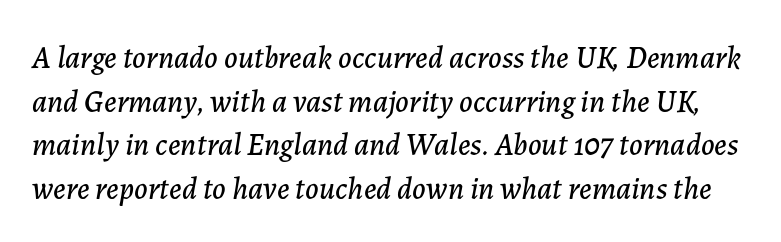
The image shows 31 px text type, italic (leaning right); set normal line spacing (1.41x), normal letter spacing, not underlined; low stroke contrast and a medium x-height.
